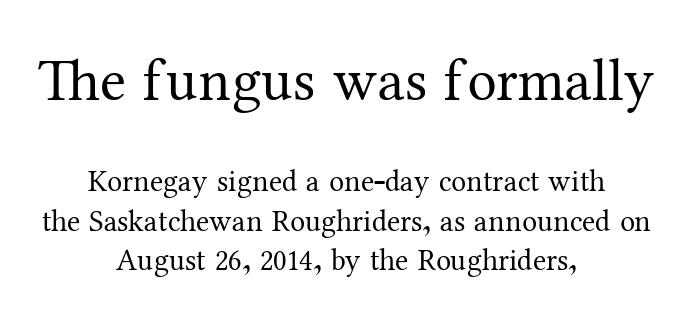
Q: Is the text bold? A: No.
Q: Is the text italic (slanted)? A: No, it is upright.
Q: Is the typeface a serif or a sans-serif typeface? A: Serif.
Q: Is the text underlined? A: No.
Q: How is the paragraph aligned? A: Centered.
Q: Is the spacing between letters normal or unusually wide? A: Normal.
Q: Is the spacing between lines tight, normal or loose? A: Normal.
Q: Which block of text is set in a larger size, the first (top) or the second (bottom)? A: The first (top) one.
Q: Width (condensed, normal, or wide)? A: Normal.
Q: Stroke contrast? A: Medium.
Q: x-height? A: Medium.
Q: Monospaced? A: No.
